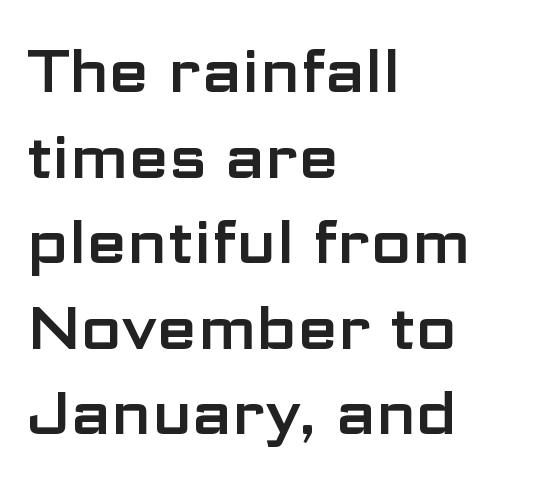
The gaps between neighbouring characters are ordinary and unremarkable. The rag falls on the right side of this text block. Only glyphs here, with clear space below each row. Spacing verdict: proportional, widths tailored to each character. I'd call this a sans setting — the letters go barefoot.
